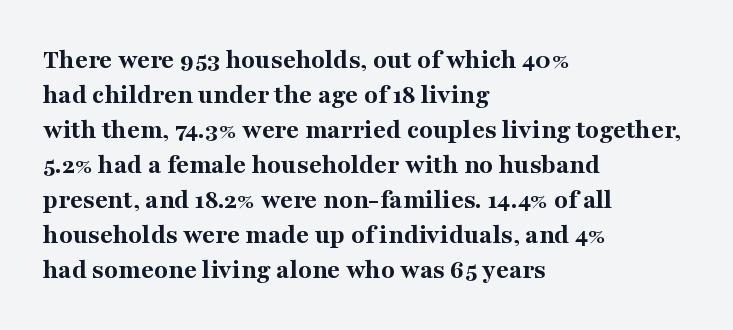
The image shows 28 px bold serif type, upright; set left-aligned, normal line spacing (1.25x), normal letter spacing, not underlined; medium stroke contrast and a medium x-height.
